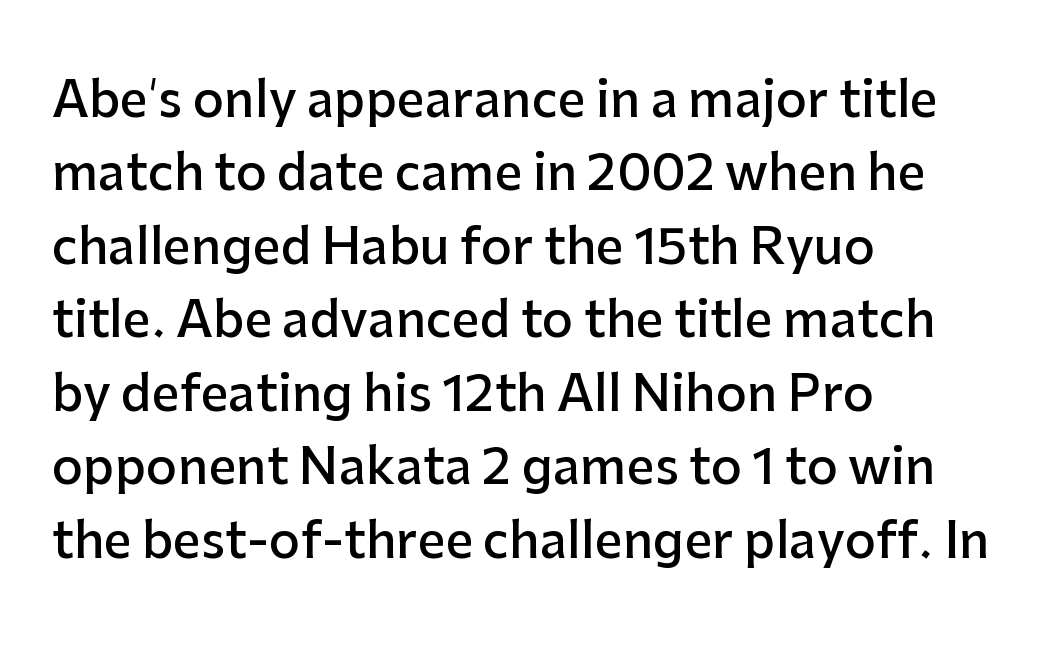
Q: Is the text bold? A: Semi-bold.
Q: Is the text italic (slanted)? A: No, it is upright.
Q: Is the typeface a serif or a sans-serif typeface? A: Sans-serif.
Q: Is the text underlined? A: No.
Q: How is the paragraph aligned? A: Left-aligned.
Q: Is the spacing between letters normal or unusually wide? A: Normal.
Q: Is the spacing between lines tight, normal or loose? A: Normal.
Q: Width (condensed, normal, or wide)? A: Normal.
Q: Stroke contrast? A: Low.
Q: x-height? A: Medium.
Q: Monospaced? A: No.
